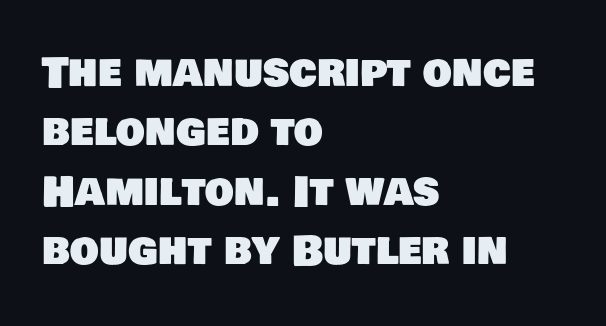
Q: Is the typeface a serif or a sans-serif typeface? A: Sans-serif.
Q: Is the text underlined? A: No.
Q: How is the paragraph aligned? A: Left-aligned.
Q: Is the spacing between letters normal or unusually wide? A: Normal.
Q: Is the spacing between lines tight, normal or loose? A: Normal.
Q: Width (condensed, normal, or wide)? A: Normal.
Q: Stroke contrast? A: Low.
Q: x-height? A: Large.
Q: Monospaced? A: No.
